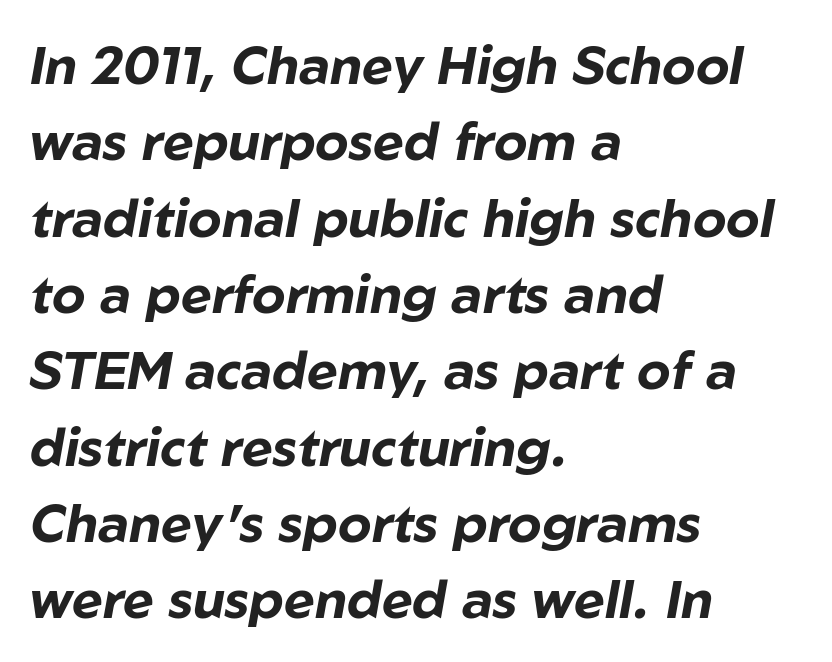
The image shows 53 px bold type, italic (leaning right); set left-aligned, normal line spacing (1.44x), normal letter spacing, not underlined; low stroke contrast and a medium x-height.
